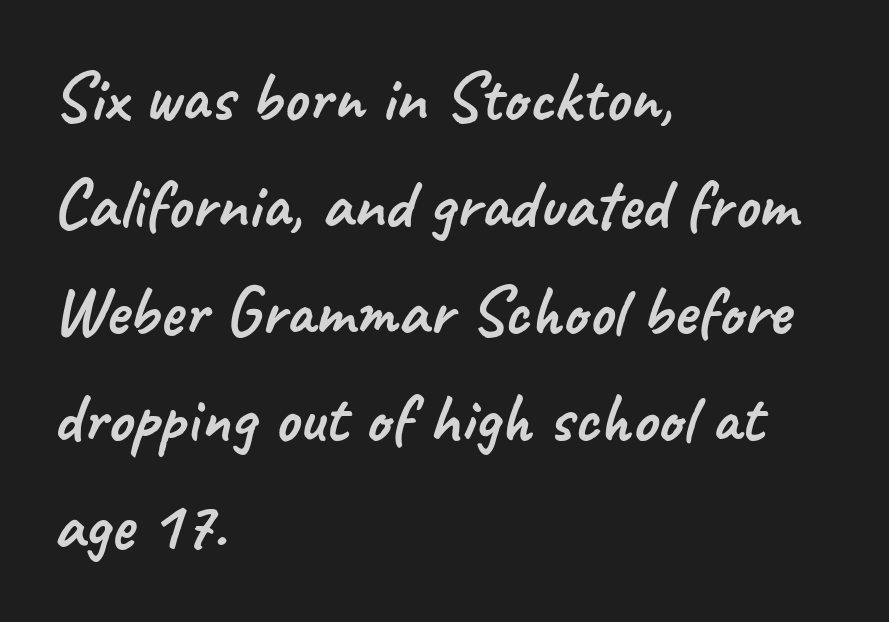
{"serif": "no", "width": "normal", "stroke_contrast": "low", "x_height": "small", "monospaced": "no", "underline": "no", "align": "left", "line_spacing": "normal", "line_spacing_ratio": 1.53, "letter_spacing": "normal", "letter_spacing_em": 0.0, "glyph_px": 70}
